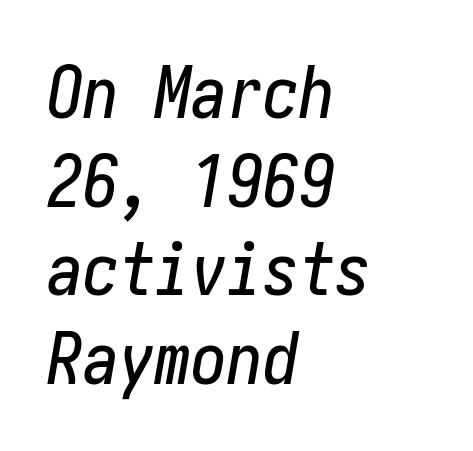
Q: Is the text italic (slanted)? A: Yes, it leans right by about 10 degrees.
Q: Is the text underlined? A: No.
Q: How is the paragraph aligned? A: Left-aligned.
Q: Is the spacing between letters normal or unusually wide? A: Normal.
Q: Width (condensed, normal, or wide)? A: Condensed.
Q: Stroke contrast? A: Low.
Q: x-height? A: Medium.
